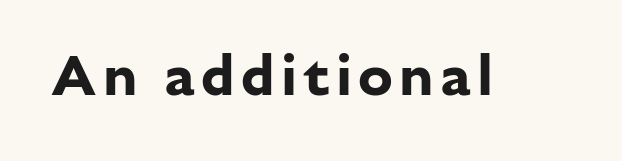
The image shows 58 px bold sans-serif type, upright; set not underlined; low stroke contrast and a medium x-height.
